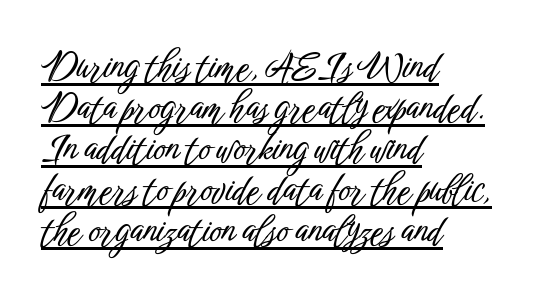
{"serif": "no", "width": "condensed", "stroke_contrast": "low", "x_height": "medium", "monospaced": "no", "underline": "yes", "align": "left", "line_spacing": "tight", "line_spacing_ratio": 1.11, "letter_spacing": "normal", "letter_spacing_em": 0.0, "glyph_px": 37}
